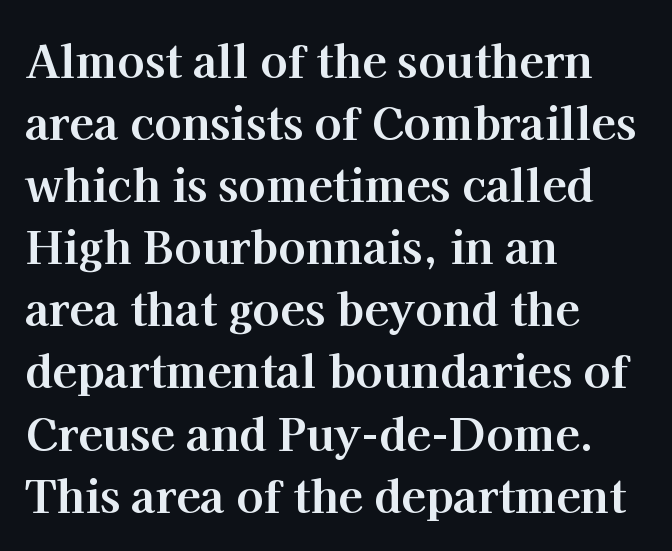
Q: Is the text bold? A: Yes.
Q: Is the text italic (slanted)? A: No, it is upright.
Q: Is the typeface a serif or a sans-serif typeface? A: Serif.
Q: Is the text underlined? A: No.
Q: How is the paragraph aligned? A: Left-aligned.
Q: Is the spacing between letters normal or unusually wide? A: Normal.
Q: Is the spacing between lines tight, normal or loose? A: Normal.
Q: Width (condensed, normal, or wide)? A: Normal.
Q: Stroke contrast? A: High.
Q: x-height? A: Medium.
Q: Monospaced? A: No.
